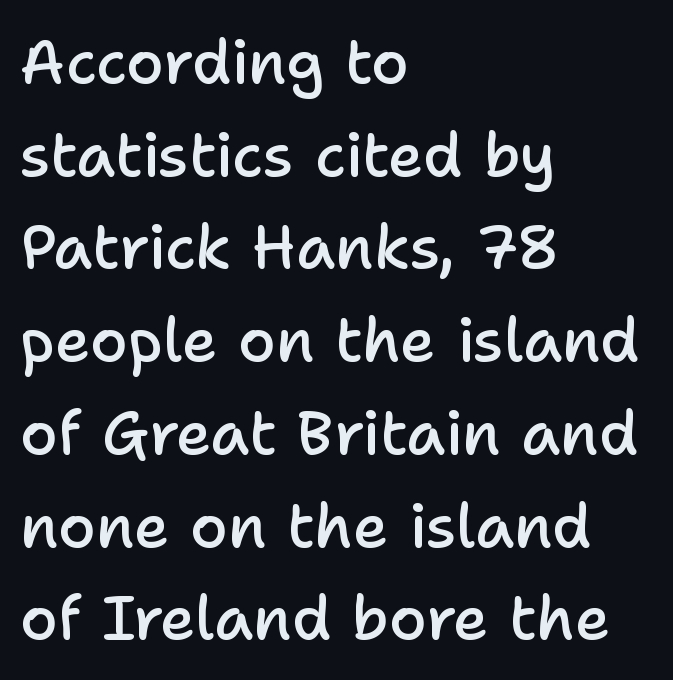
{"serif": "no", "italic": "no", "bold": "semi", "weight": "semibold", "width": "normal", "stroke_contrast": "low", "x_height": "medium", "monospaced": "no", "underline": "no", "align": "left", "line_spacing": "normal", "line_spacing_ratio": 1.52, "letter_spacing": "normal", "letter_spacing_em": 0.0, "glyph_px": 61}
